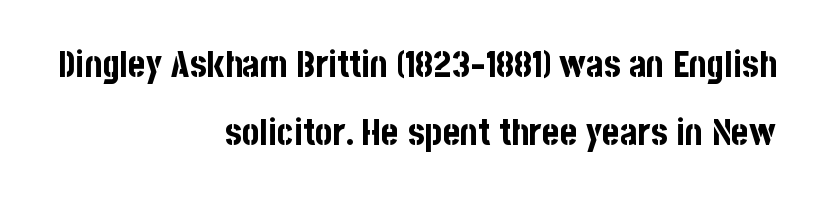
The image shows 37 px bold, condensed sans-serif type, upright; set right-aligned, line spacing 1.84x, normal letter spacing, not underlined; low stroke contrast and a large x-height.
